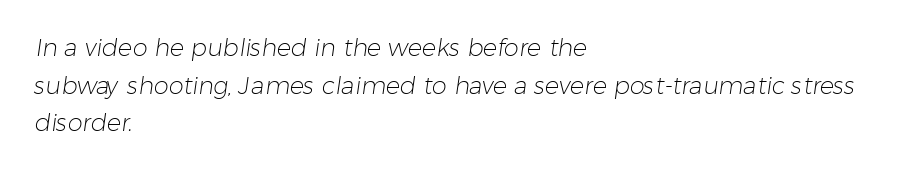
{"bold": "no", "underline": "no", "align": "left", "line_spacing": "normal", "line_spacing_ratio": 1.57, "letter_spacing": "normal", "letter_spacing_em": 0.0, "glyph_px": 24}
